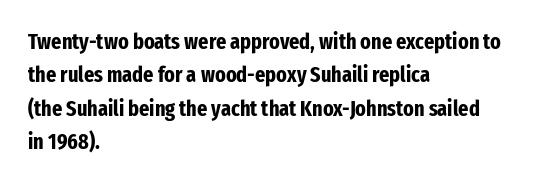
The image shows 22 px bold type, upright; set left-aligned, normal line spacing (1.52x), normal letter spacing, not underlined.
